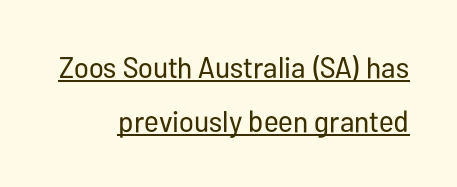
Q: Is the text bold? A: No.
Q: Is the text italic (slanted)? A: No, it is upright.
Q: Is the typeface a serif or a sans-serif typeface? A: Sans-serif.
Q: Is the text underlined? A: Yes.
Q: How is the paragraph aligned? A: Right-aligned.
Q: Is the spacing between letters normal or unusually wide? A: Normal.
Q: Width (condensed, normal, or wide)? A: Condensed.
Q: Stroke contrast? A: Low.
Q: x-height? A: Medium.
Q: Monospaced? A: No.
